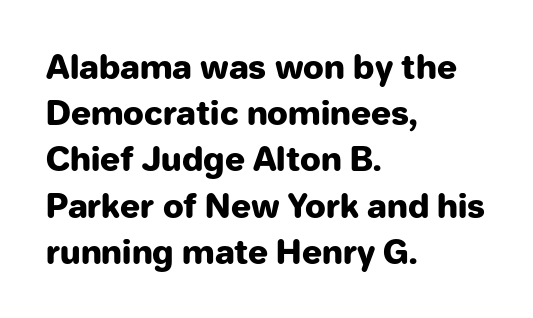
Q: Is the text bold? A: Yes.
Q: Is the text italic (slanted)? A: No, it is upright.
Q: Is the typeface a serif or a sans-serif typeface? A: Sans-serif.
Q: Is the text underlined? A: No.
Q: How is the paragraph aligned? A: Left-aligned.
Q: Is the spacing between letters normal or unusually wide? A: Normal.
Q: Is the spacing between lines tight, normal or loose? A: Normal.
Q: Width (condensed, normal, or wide)? A: Normal.
Q: Stroke contrast? A: Low.
Q: x-height? A: Medium.
Q: Monospaced? A: No.
